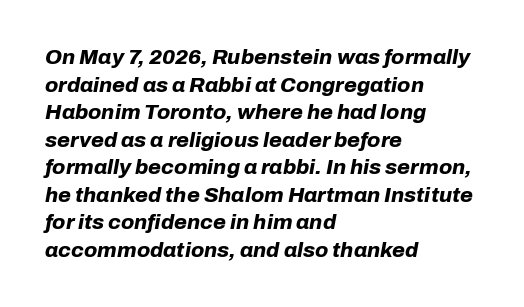
{"italic": "yes", "lean": "right", "slant_degrees": 10, "bold": "yes", "underline": "no", "align": "left", "line_spacing": "normal", "line_spacing_ratio": 1.31, "letter_spacing": "normal", "letter_spacing_em": 0.0, "glyph_px": 21}
